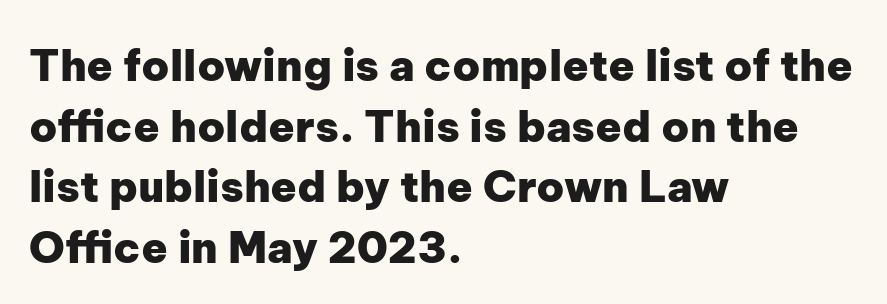
Q: Is the text bold? A: Yes.
Q: Is the text italic (slanted)? A: No, it is upright.
Q: Is the typeface a serif or a sans-serif typeface? A: Sans-serif.
Q: Is the text underlined? A: No.
Q: How is the paragraph aligned? A: Left-aligned.
Q: Is the spacing between letters normal or unusually wide? A: Normal.
Q: Is the spacing between lines tight, normal or loose? A: Normal.
Q: Width (condensed, normal, or wide)? A: Normal.
Q: Stroke contrast? A: Low.
Q: x-height? A: Medium.
Q: Monospaced? A: No.
